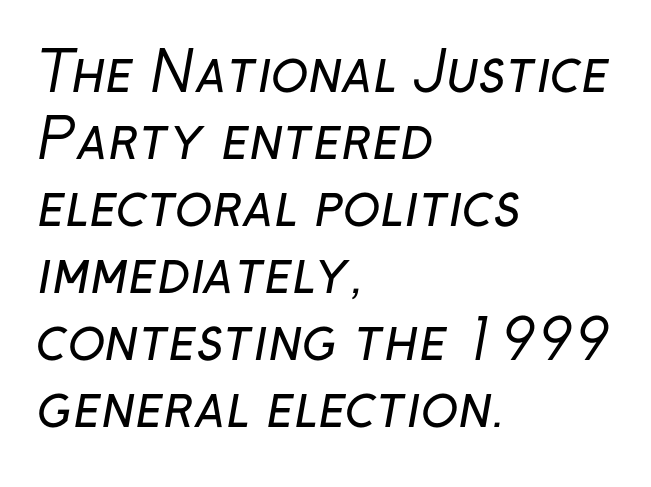
Is this a fixed-width face? No — the glyphs have proportional, varying widths. Is this a heavy cut? Hardly; it is regular or lighter. Inter-character spacing is left at the font's built-in metrics. Notice how the passage keeps a crisp vertical edge on the left only. Letters rest on an invisible, unmarked baseline. Are there feet on the stems? There aren't — it's a sans.
